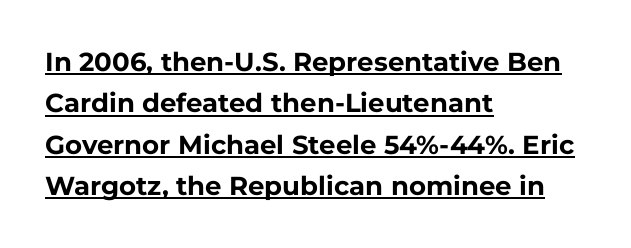
Q: Is the text bold? A: Yes.
Q: Is the text italic (slanted)? A: No, it is upright.
Q: Is the text underlined? A: Yes.
Q: How is the paragraph aligned? A: Left-aligned.
Q: Is the spacing between letters normal or unusually wide? A: Normal.
Q: Is the spacing between lines tight, normal or loose? A: Normal.
